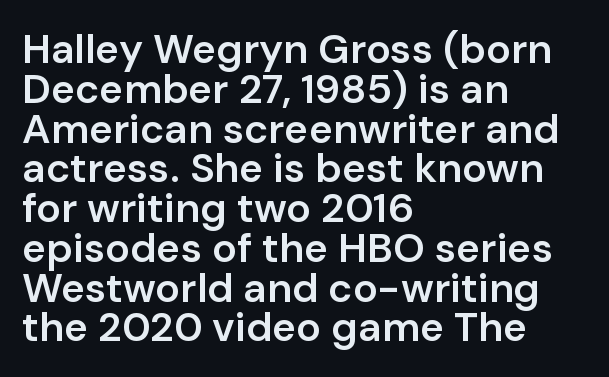
The paragraph has a hard left edge and a soft right edge. The strip under each line holds only bare page. The type family on display is of the sans-serif kind. Each letter keeps its own natural width here, so spacing adapts to shape.
